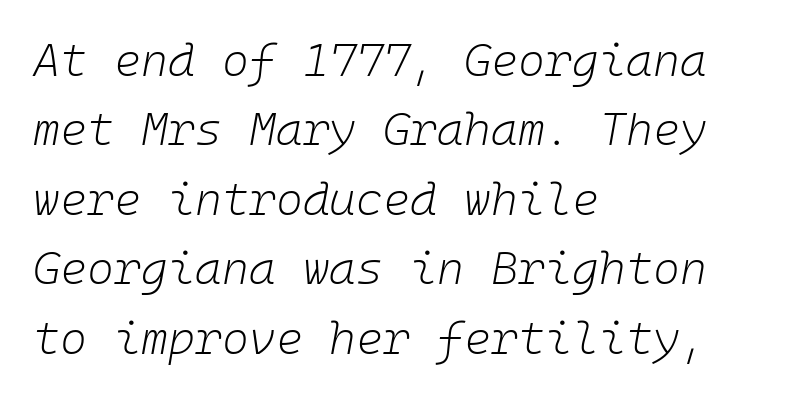
When letters slant like this, we call the style italic. Each new line begins a customary step beneath the previous one. Casual observation: everything's shoved over to the left. Type without underlining.
